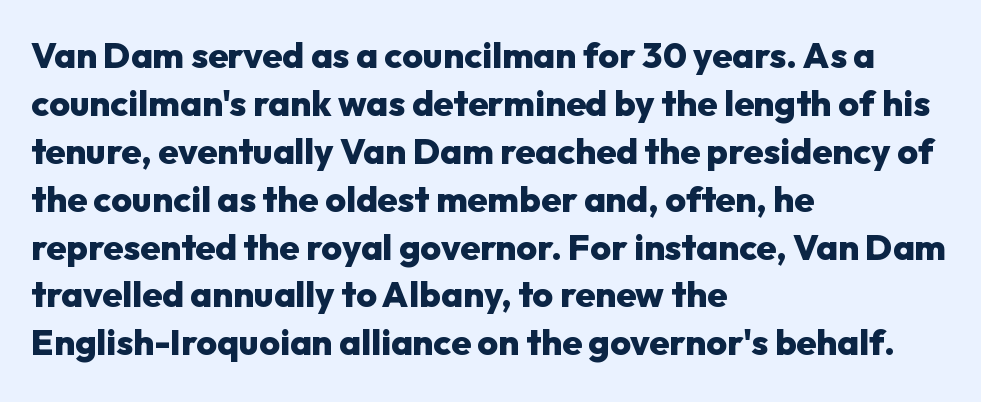
Q: Is the text bold? A: Yes.
Q: Is the text italic (slanted)? A: No, it is upright.
Q: Is the typeface a serif or a sans-serif typeface? A: Sans-serif.
Q: Is the text underlined? A: No.
Q: How is the paragraph aligned? A: Left-aligned.
Q: Is the spacing between letters normal or unusually wide? A: Normal.
Q: Is the spacing between lines tight, normal or loose? A: Normal.
Q: Width (condensed, normal, or wide)? A: Normal.
Q: Stroke contrast? A: Low.
Q: x-height? A: Medium.
Q: Monospaced? A: No.
